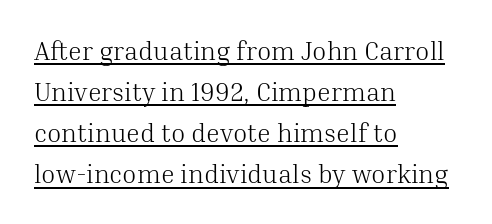
The lines sit at an ordinary, default distance from one another. In designer terms, the underline attribute is active on this setting. The type is set solid horizontally, with unmodified tracking. These lines were composed using upright roman letters. A classic flush-left, rag-right setting is used for this passage.
